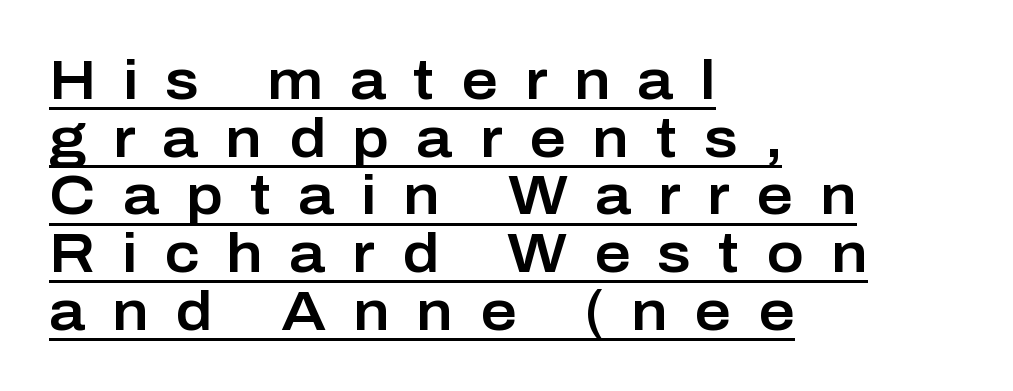
Q: Is the text italic (slanted)? A: No, it is upright.
Q: Is the typeface a serif or a sans-serif typeface? A: Sans-serif.
Q: Is the text underlined? A: Yes.
Q: How is the paragraph aligned? A: Left-aligned.
Q: Is the spacing between letters normal or unusually wide? A: Unusually wide.
Q: Is the spacing between lines tight, normal or loose? A: Tight.
Q: Width (condensed, normal, or wide)? A: Normal.
Q: Stroke contrast? A: Low.
Q: x-height? A: Medium.
Q: Monospaced? A: No.
